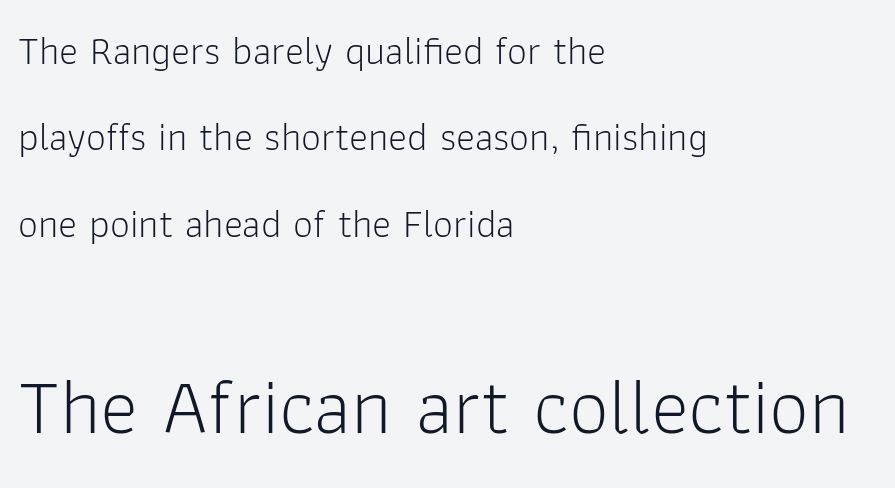
Notice the wide empty band between every row — that's loose leading. The designer gave the closing block more size than the opening block. Summary of weight: not heavy and not bold. Type without underlining. This rendering employs a face without finishing strokes, i.e., a sans-serif.
